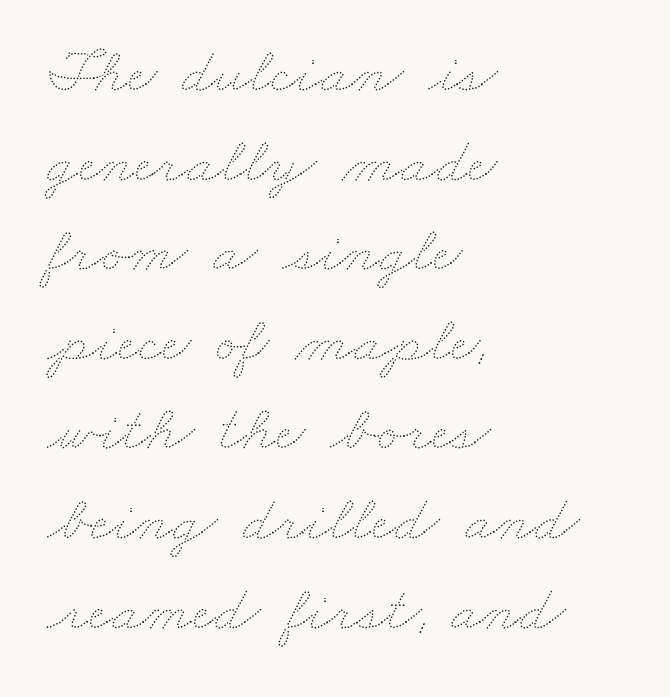
The designer left line spacing at the default. Leftover space on each line is placed entirely after the last word. Each stroke keeps to a modest, everyday thickness or less. Any mark beneath the type? The region is blank.
